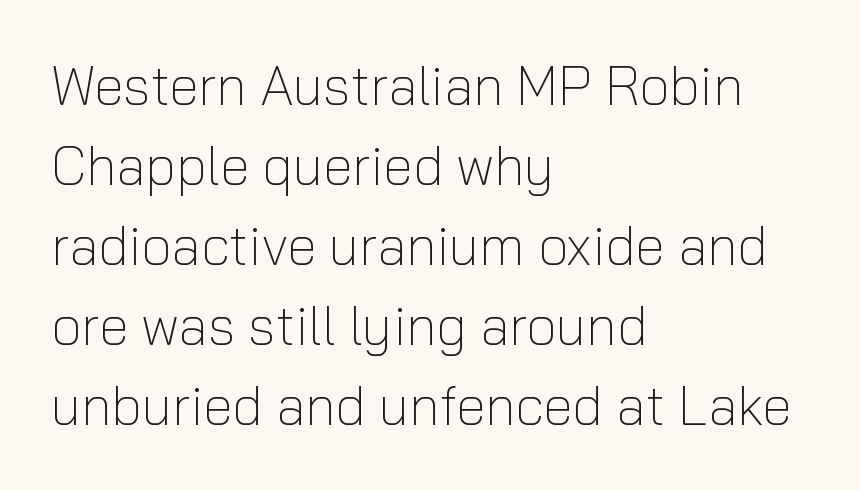
Weight class: somewhere from thin through regular. Note: no serifs on the glyphs. You can tell it's not italic because the verticals are truly vertical. These lines stack with their left ends in a neat column.
